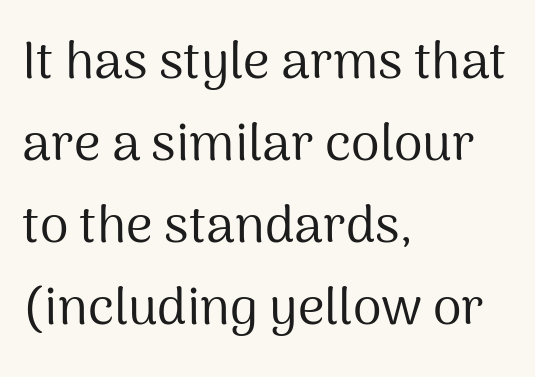
{"serif": "no", "italic": "no", "bold": "no", "weight": "regular", "width": "normal", "stroke_contrast": "medium", "x_height": "medium", "monospaced": "no", "underline": "no", "align": "left", "line_spacing": "normal", "line_spacing_ratio": 1.58, "letter_spacing": "normal", "letter_spacing_em": 0.0, "glyph_px": 52}
